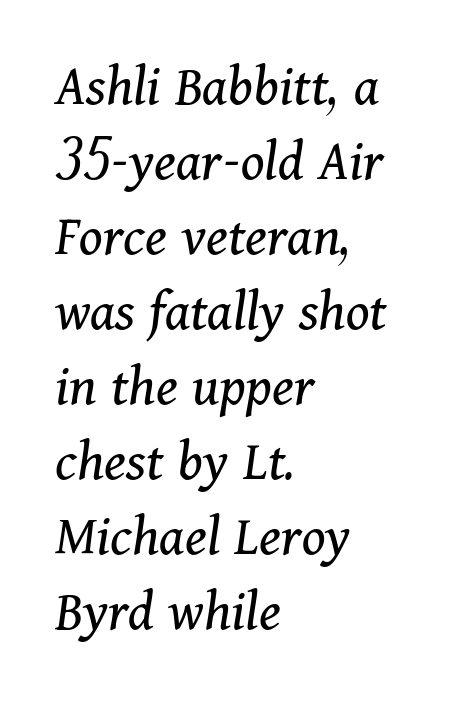
The image shows 59 px regular-weight serif type, italic (leaning right); set left-aligned, normal line spacing (1.27x), normal letter spacing, not underlined; medium stroke contrast and a medium x-height.
